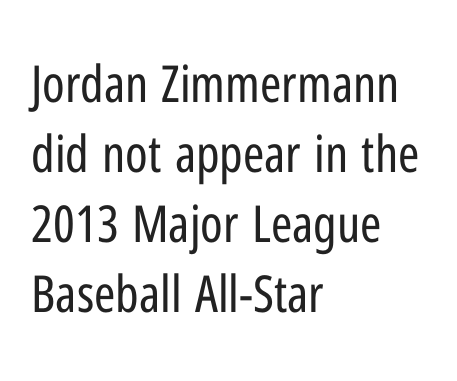
The image shows 51 px regular-weight, condensed sans-serif type, upright; set left-aligned, normal line spacing (1.37x), normal letter spacing, not underlined; low stroke contrast and a medium x-height.
